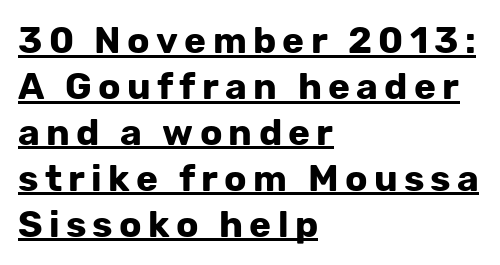
The passage shown is typed in a proportional face where columns would drift. How heavy is the stroke? Heavy — this is a bold. Each letter's strokes conclude bluntly, with no projecting serifs. The letters stand straight up with perfectly vertical stems. Quick note: underline on.
